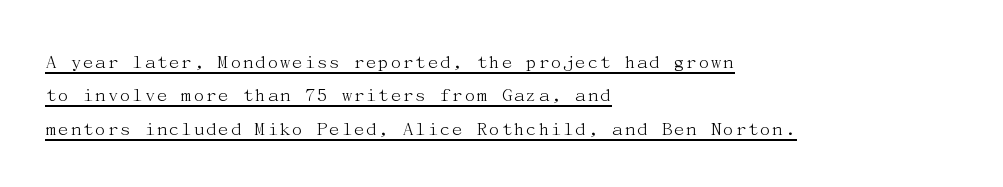
The image shows 21 px text type, upright; set left-aligned, normal line spacing (1.59x), normal letter spacing, underlined.
